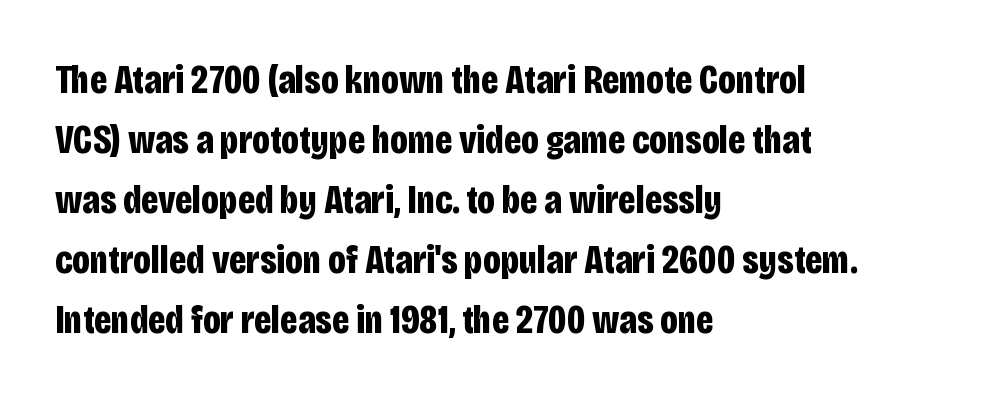
To sum up the face: it is a sans, with no serifs. Notice how the stems are strictly vertical — no italics here. Spacing verdict: proportional, widths tailored to each character. Reading down the block, your eye returns to a fixed left position each line.
